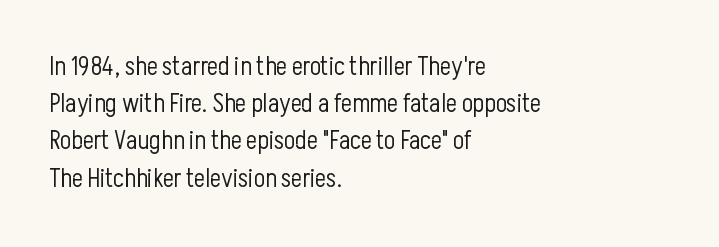
{"italic": "no", "bold": "no", "underline": "no", "align": "left", "line_spacing": "normal", "line_spacing_ratio": 1.43, "letter_spacing": "normal", "letter_spacing_em": 0.0, "glyph_px": 26}
